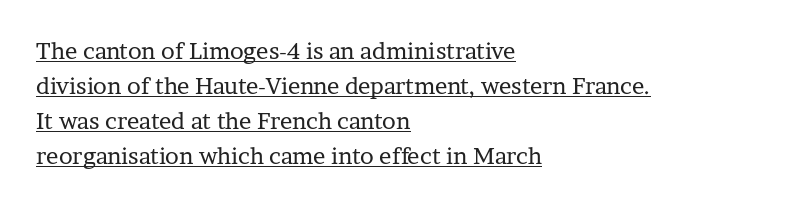
The image shows 23 px text type, upright; set left-aligned, normal line spacing (1.52x), normal letter spacing, underlined.
